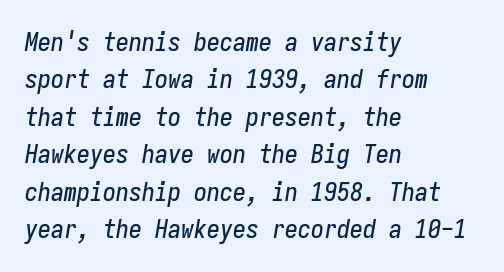
Q: Is the text italic (slanted)? A: Yes, it leans right by about 9 degrees.
Q: Is the text underlined? A: No.
Q: How is the paragraph aligned? A: Left-aligned.
Q: Is the spacing between letters normal or unusually wide? A: Normal.
Q: Is the spacing between lines tight, normal or loose? A: Normal.
